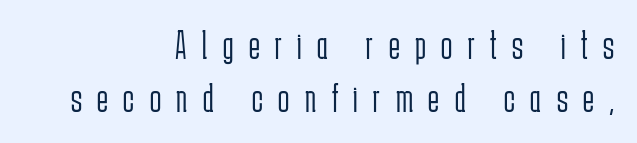
Tall strokes in this sample are plumb rather than angled. Note the varied advance widths — an 'i' is clearly narrower than an 'm'. This sample is right-justified, so line beginnings fall wherever the words allow. Quick note: underline off.
